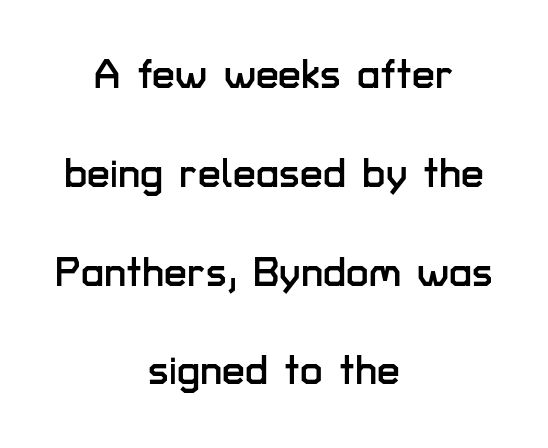
These lines were composed using upright roman letters. The tracking reads as untouched default to a designer's eye. A typesetter would call this proportional, since set widths differ per character. Airy leading. Lines of text with bare space underneath. The paragraph has two soft edges and a firm central axis.
